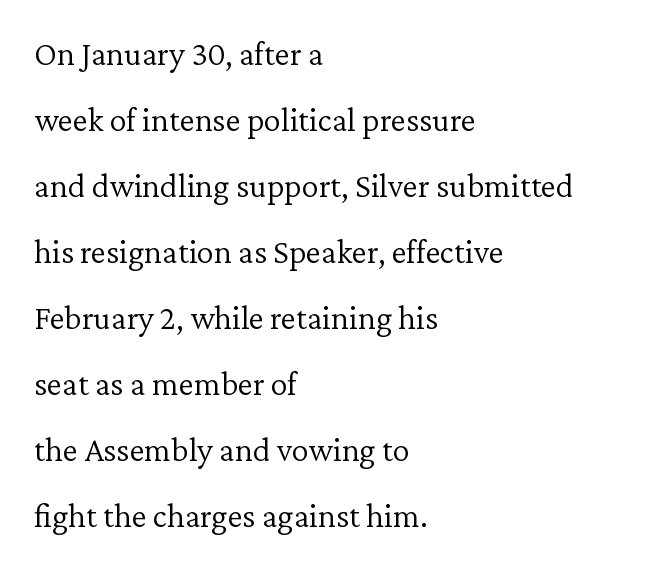
The image shows 34 px light serif type, upright; set left-aligned, loose line spacing (1.94x), normal letter spacing, not underlined; low stroke contrast and a medium x-height.
